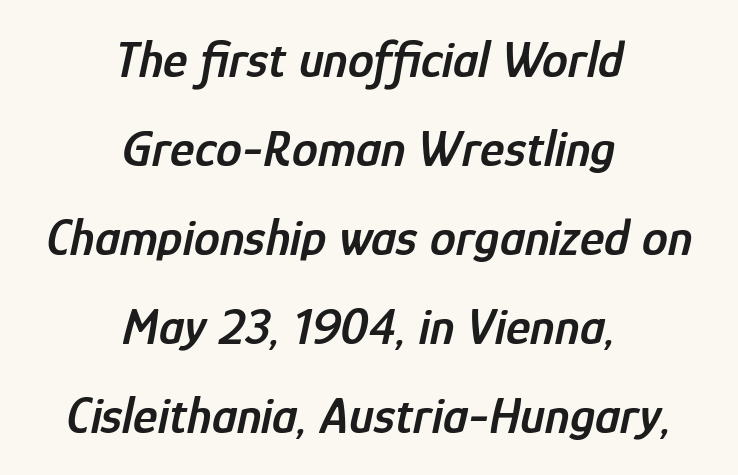
The space directly below the letters is spotless. The line texture is even and compact thanks to regular tracking. A student would call this center alignment; a typographer would say set centered. Characters are canted at an angle relative to the baseline's perpendicular. A typesetter would call this proportional, since set widths differ per character.
